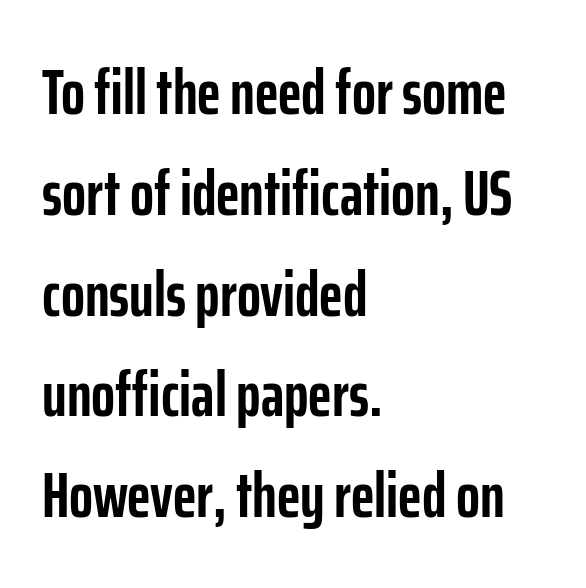
Q: Is the text bold? A: Yes.
Q: Is the text italic (slanted)? A: No, it is upright.
Q: Is the typeface a serif or a sans-serif typeface? A: Sans-serif.
Q: Is the text underlined? A: No.
Q: How is the paragraph aligned? A: Left-aligned.
Q: Is the spacing between letters normal or unusually wide? A: Normal.
Q: Is the spacing between lines tight, normal or loose? A: Normal.
Q: Width (condensed, normal, or wide)? A: Condensed.
Q: Stroke contrast? A: Low.
Q: x-height? A: Medium.
Q: Monospaced? A: No.
